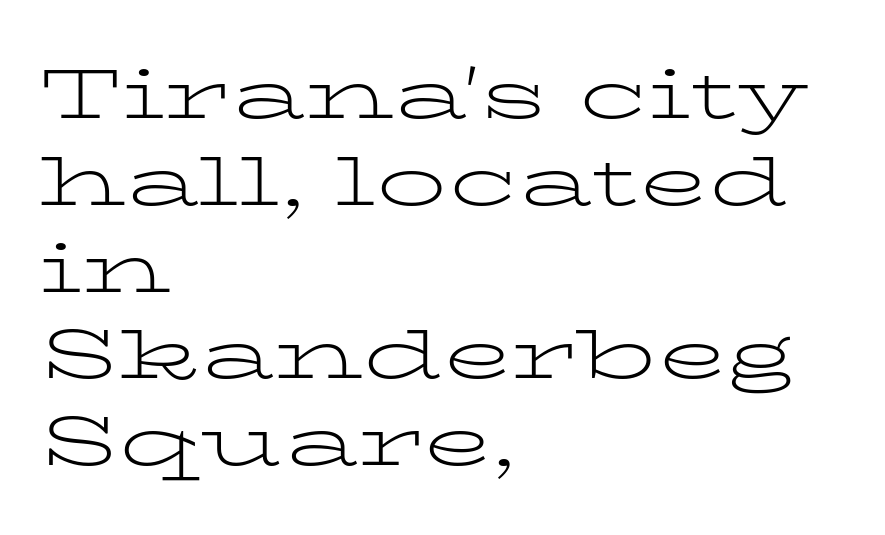
Nope, not italic — everything's standing straight. The passage is arranged the way most books set body copy — flush left. Nothing unusual about the tracking: characters are spaced as the font intends. The specimen omits any rule beneath the text block's lines. Is this a heavy cut? Hardly; it is regular or lighter.
